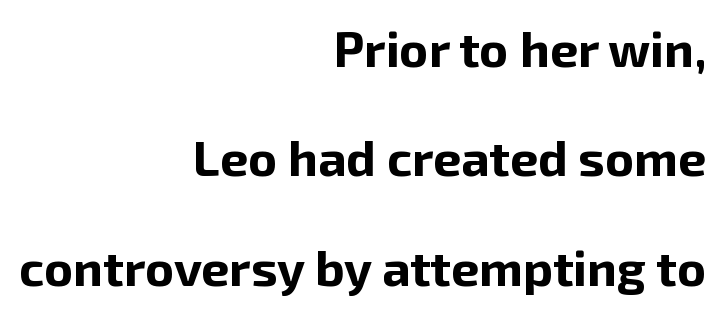
{"serif": "no", "italic": "no", "bold": "yes", "weight": "bold", "width": "normal", "stroke_contrast": "low", "x_height": "medium", "monospaced": "no", "underline": "no", "align": "right", "line_spacing": "loose", "line_spacing_ratio": 2.19, "letter_spacing": "normal", "letter_spacing_em": 0.0, "glyph_px": 50}
